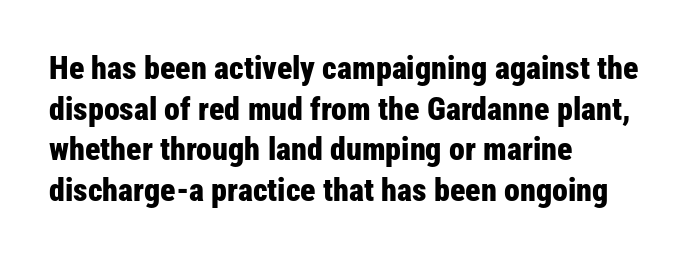
Q: Is the text bold? A: Yes.
Q: Is the text italic (slanted)? A: No, it is upright.
Q: Is the typeface a serif or a sans-serif typeface? A: Sans-serif.
Q: Is the text underlined? A: No.
Q: How is the paragraph aligned? A: Left-aligned.
Q: Is the spacing between letters normal or unusually wide? A: Normal.
Q: Is the spacing between lines tight, normal or loose? A: Normal.
Q: Width (condensed, normal, or wide)? A: Condensed.
Q: Stroke contrast? A: Low.
Q: x-height? A: Medium.
Q: Monospaced? A: No.
